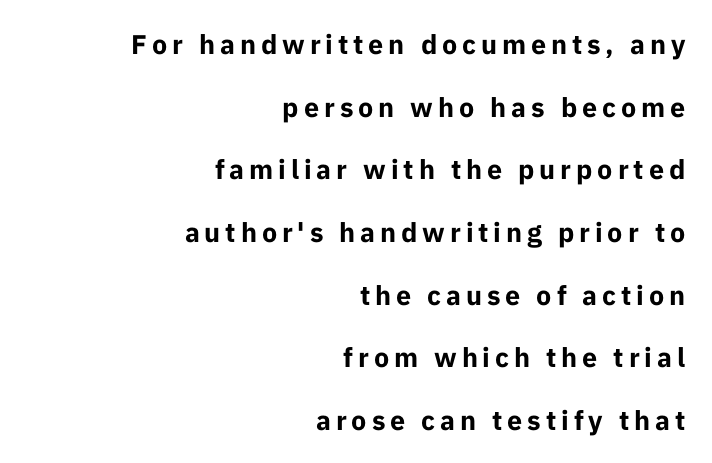
Q: Is the text bold? A: Yes.
Q: Is the text italic (slanted)? A: No, it is upright.
Q: Is the text underlined? A: No.
Q: How is the paragraph aligned? A: Right-aligned.
Q: Is the spacing between lines tight, normal or loose? A: Loose.
